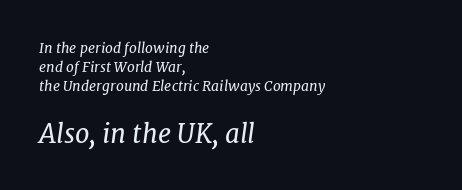
{"italic": "yes", "lean": "right", "slant_degrees": 7, "bold": "no", "underline": "no", "align": "left", "line_spacing": "normal", "line_spacing_ratio": 1.36, "letter_spacing": "normal", "letter_spacing_em": 0.0, "larger_block": "second", "size_ratio": 1.86, "glyph_px": 26}
